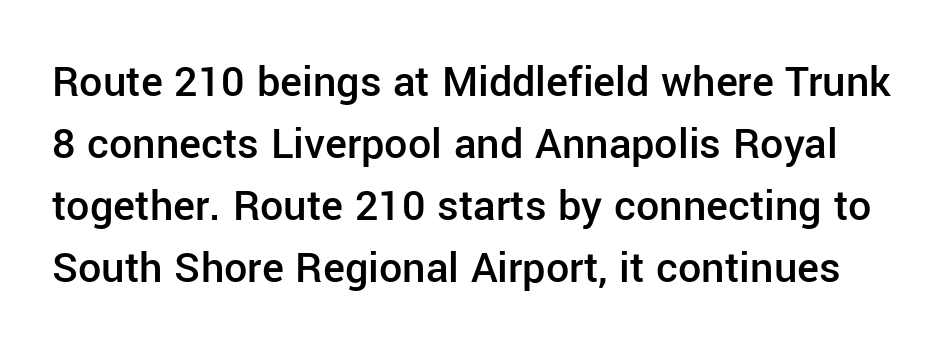
Do the characters align in a grid? No, the font is proportional. Tracking here is standard; glyphs follow each other at the usual distance. Each letter's strokes conclude bluntly, with no projecting serifs. Line spacing here is normal. This is roman type, the default non-slanted kind.
